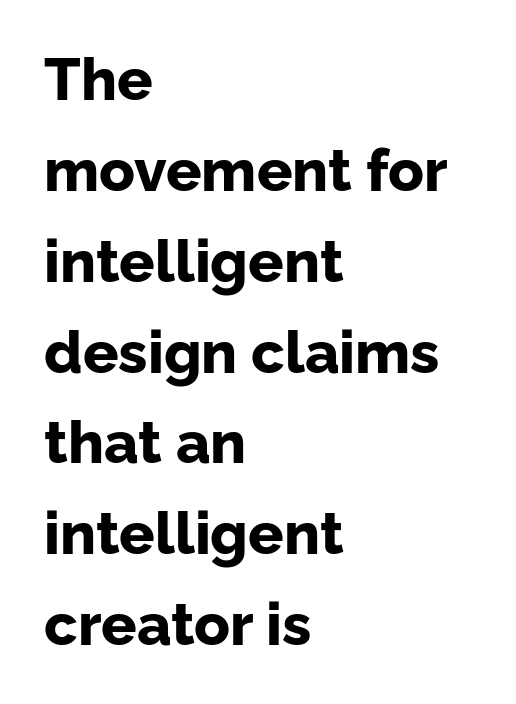
Q: Is the text bold? A: Yes.
Q: Is the text italic (slanted)? A: No, it is upright.
Q: Is the typeface a serif or a sans-serif typeface? A: Sans-serif.
Q: Is the text underlined? A: No.
Q: How is the paragraph aligned? A: Left-aligned.
Q: Is the spacing between letters normal or unusually wide? A: Normal.
Q: Is the spacing between lines tight, normal or loose? A: Normal.
Q: Width (condensed, normal, or wide)? A: Normal.
Q: Stroke contrast? A: Low.
Q: x-height? A: Medium.
Q: Monospaced? A: No.
